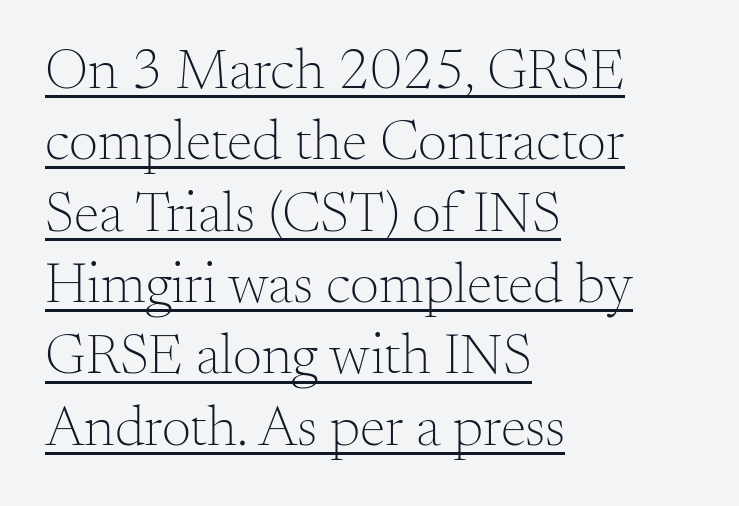
The image shows 58 px light serif type, upright; set left-aligned, line spacing 1.23x, normal letter spacing, underlined; medium stroke contrast and a small x-height.
